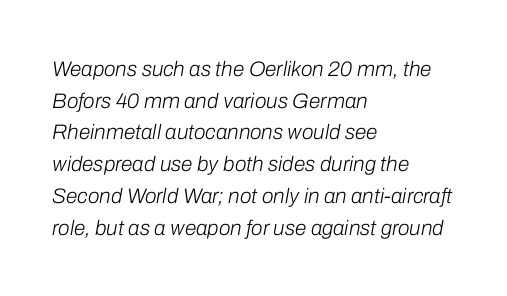
Q: Is the text bold? A: No.
Q: Is the text italic (slanted)? A: Yes, it leans right by about 10 degrees.
Q: Is the text underlined? A: No.
Q: How is the paragraph aligned? A: Left-aligned.
Q: Is the spacing between letters normal or unusually wide? A: Normal.
Q: Is the spacing between lines tight, normal or loose? A: Normal.
